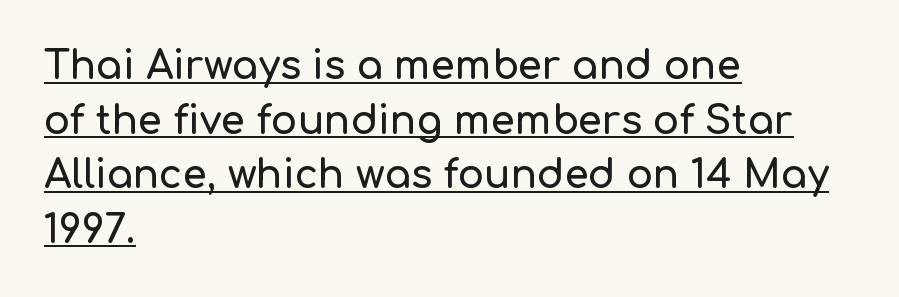
Proportional: the letters do not fall into vertical columns. The typography opts for an upright posture over an oblique one. Beneath each row of characters lies a ruled line. All the whitespace from short lines collects on the right. Honestly, the letter spacing is just normal — you wouldn't notice it.
